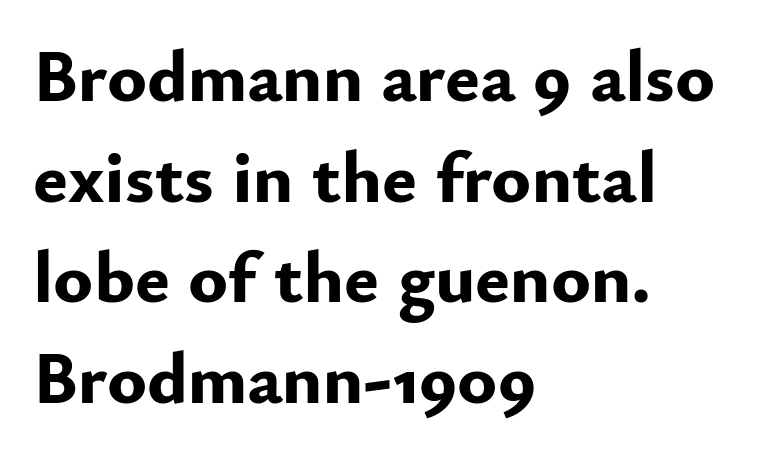
Q: Is the text bold? A: Yes.
Q: Is the text italic (slanted)? A: No, it is upright.
Q: Is the typeface a serif or a sans-serif typeface? A: Sans-serif.
Q: Is the text underlined? A: No.
Q: How is the paragraph aligned? A: Left-aligned.
Q: Is the spacing between letters normal or unusually wide? A: Normal.
Q: Is the spacing between lines tight, normal or loose? A: Normal.
Q: Width (condensed, normal, or wide)? A: Normal.
Q: Stroke contrast? A: Low.
Q: x-height? A: Small.
Q: Monospaced? A: No.
